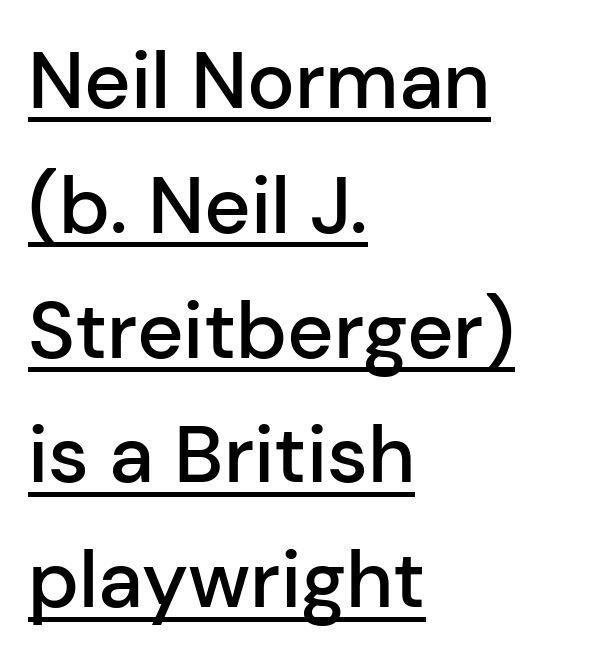
The image shows 80 px semibold sans-serif type, upright; set left-aligned, normal line spacing (1.56x), normal letter spacing, underlined; low stroke contrast and a medium x-height.
